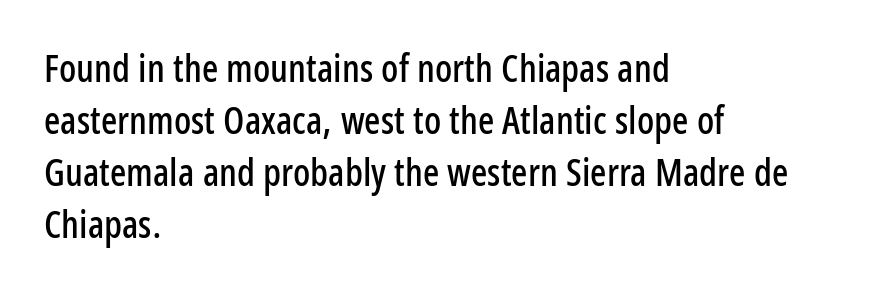
This sample has the flowing, uneven cadence of proportional lettering. No italicization has been applied; the sample stays upright. Regular leading. The tracking reads as untouched default to a designer's eye. Does the copy run flush right? No — it runs flush left.
